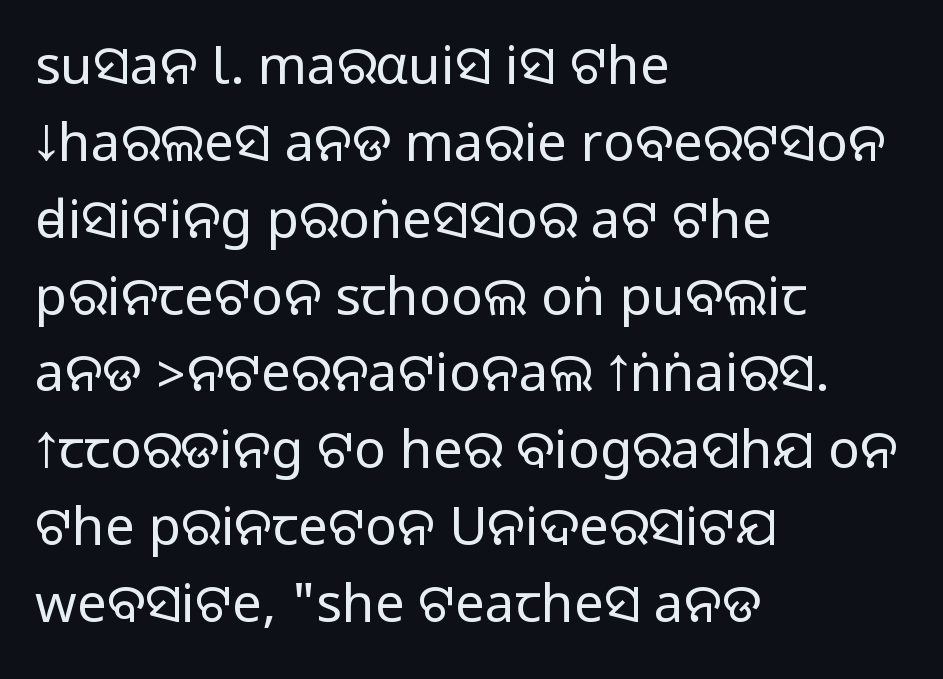
Descender tails drop into unmarked territory. Line spacing here is normal. Regarding serifs, this sample does without them. The passage shown is typed in a proportional face where columns would drift. The text block is weighted toward the left margin, trailing off unevenly rightward. Upright lettering throughout.
